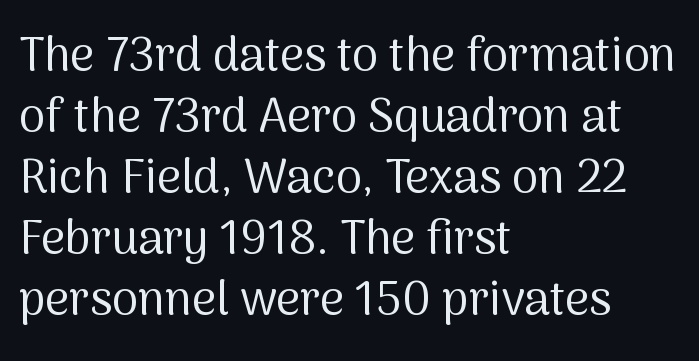
The passage shown stacks its lines at a standard gap. The gap between lines stays unmarked. Is the block centered? No — it sits flush against the left margin. A typesetter would label this face a sans. Tall strokes in this sample are plumb rather than angled.
